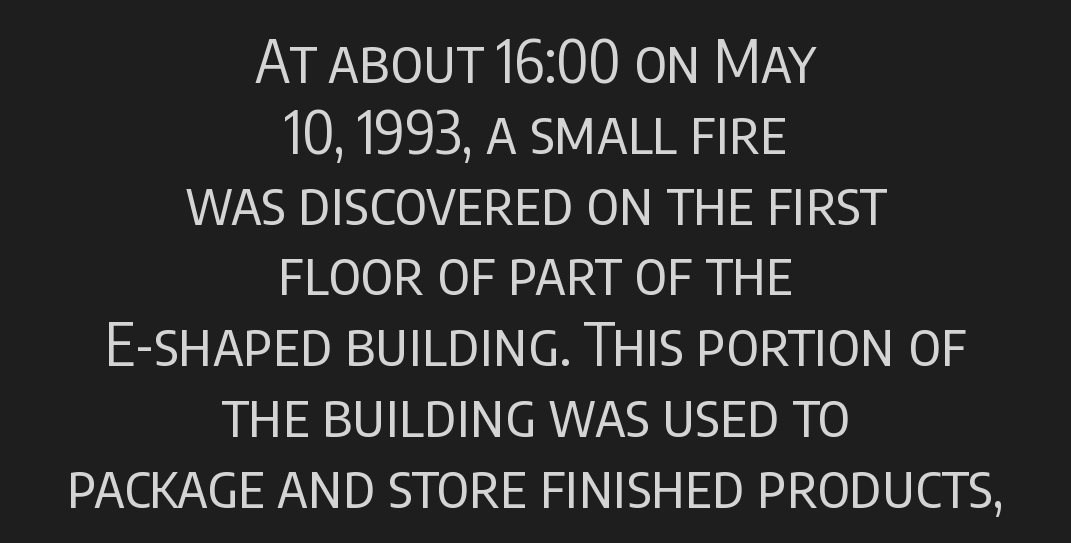
{"serif": "no", "italic": "no", "bold": "no", "weight": "regular", "width": "condensed", "stroke_contrast": "low", "x_height": "large", "monospaced": "no", "underline": "no", "align": "center", "line_spacing_ratio": 1.18, "letter_spacing": "normal", "letter_spacing_em": 0.0, "glyph_px": 60}
